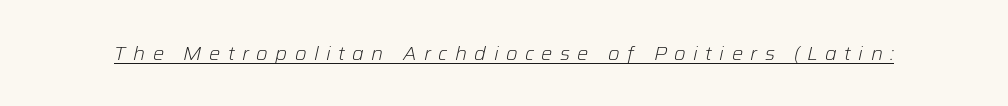
{"italic": "yes", "lean": "right", "slant_degrees": 12, "bold": "no", "underline": "yes", "letter_spacing": "wide", "letter_spacing_em": 0.37, "glyph_px": 20}
